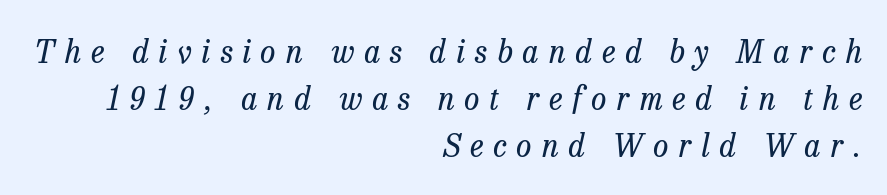
{"serif": "yes", "italic": "yes", "lean": "right", "slant_degrees": 13, "bold": "no", "weight": "regular", "width": "normal", "stroke_contrast": "low", "x_height": "medium", "monospaced": "no", "underline": "no", "align": "right", "line_spacing": "normal", "line_spacing_ratio": 1.51, "letter_spacing": "wide", "letter_spacing_em": 0.32, "glyph_px": 31}
